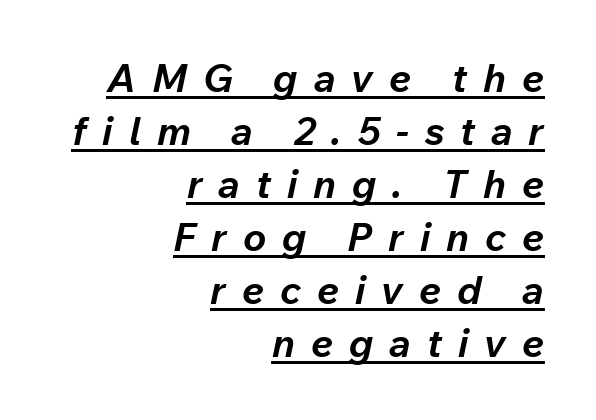
The image shows 39 px bold type, italic (leaning right); set right-aligned, normal line spacing (1.36x), unusually wide letter spacing (+0.41 em), underlined; low stroke contrast and a medium x-height.
